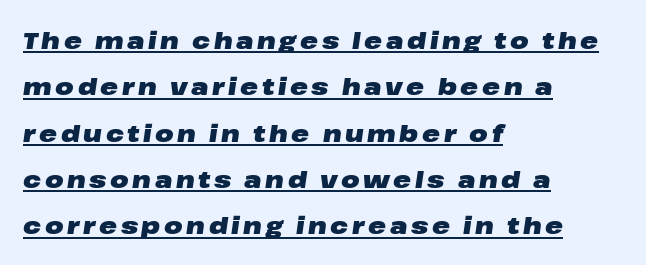
{"italic": "yes", "lean": "right", "slant_degrees": 8, "bold": "yes", "underline": "yes", "align": "left", "line_spacing": "loose", "line_spacing_ratio": 1.93, "glyph_px": 24}
